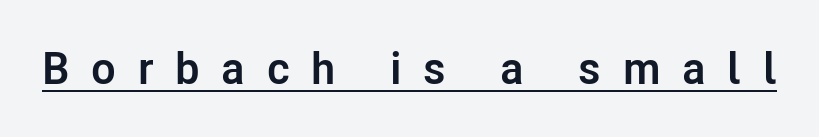
{"serif": "no", "italic": "no", "bold": "yes", "weight": "semibold", "width": "normal", "stroke_contrast": "low", "x_height": "medium", "monospaced": "no", "underline": "yes", "letter_spacing": "wide", "letter_spacing_em": 0.48, "glyph_px": 45}
